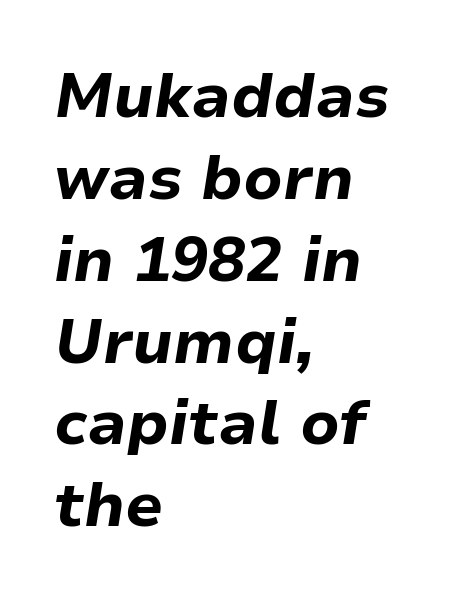
{"italic": "yes", "lean": "right", "slant_degrees": 9, "bold": "yes", "weight": "bold", "width": "normal", "stroke_contrast": "low", "x_height": "medium", "monospaced": "no", "underline": "no", "align": "left", "line_spacing": "normal", "line_spacing_ratio": 1.32, "letter_spacing": "normal", "letter_spacing_em": 0.0, "glyph_px": 62}
